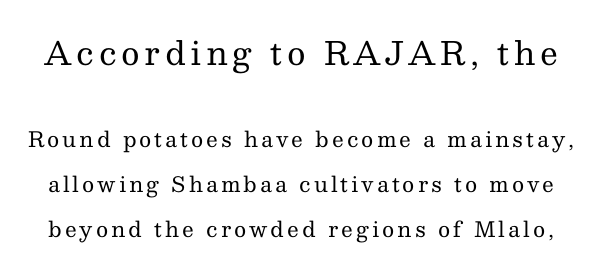
The image shows 32 px regular-weight serif type, upright; set loose line spacing (2.16x), not underlined; the first (top) block is 1.52x larger; medium stroke contrast and a medium x-height.
